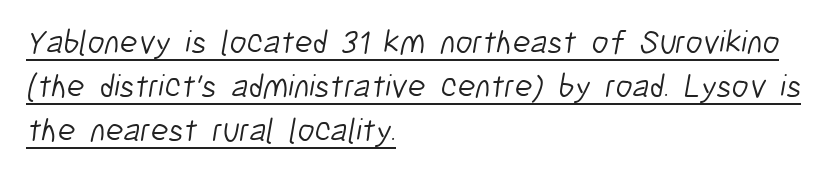
Q: Is the text bold? A: No.
Q: Is the typeface a serif or a sans-serif typeface? A: Sans-serif.
Q: Is the text underlined? A: Yes.
Q: How is the paragraph aligned? A: Left-aligned.
Q: Is the spacing between letters normal or unusually wide? A: Normal.
Q: Is the spacing between lines tight, normal or loose? A: Normal.
Q: Width (condensed, normal, or wide)? A: Condensed.
Q: Stroke contrast? A: Low.
Q: x-height? A: Medium.
Q: Monospaced? A: No.
